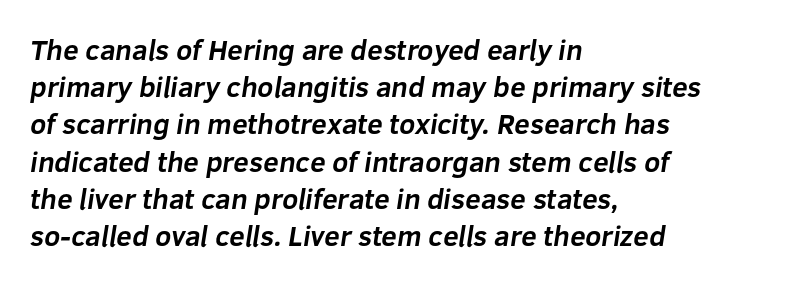
Q: Is the text bold? A: Yes.
Q: Is the typeface a serif or a sans-serif typeface? A: Sans-serif.
Q: Is the text underlined? A: No.
Q: How is the paragraph aligned? A: Left-aligned.
Q: Is the spacing between letters normal or unusually wide? A: Normal.
Q: Is the spacing between lines tight, normal or loose? A: Normal.
Q: Width (condensed, normal, or wide)? A: Normal.
Q: Stroke contrast? A: Low.
Q: x-height? A: Medium.
Q: Monospaced? A: No.
